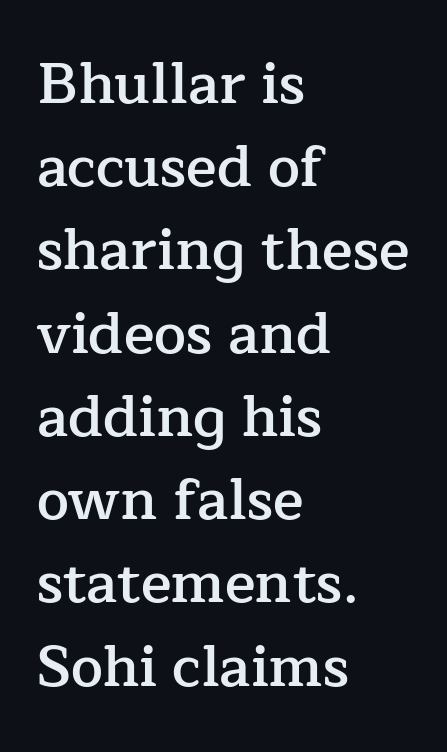
The passage shown is not underscored anywhere. A classic flush-left, rag-right setting is used for this passage. It's the straight-up-and-down kind of type. This block has exactly the height ordinary leading produces. The glyphs in this specimen are seriffed. Each letter keeps its own natural width here, so spacing adapts to shape.
